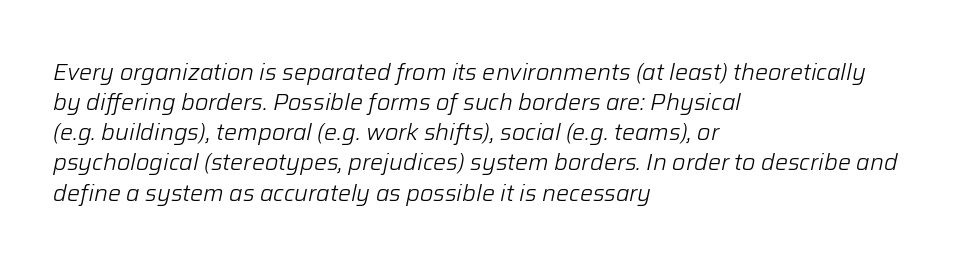
Honestly, there is no underline to notice here at all. The font is comparable to plain body text, perhaps lighter. Regular leading. The passage shown has conventional tracking throughout.
